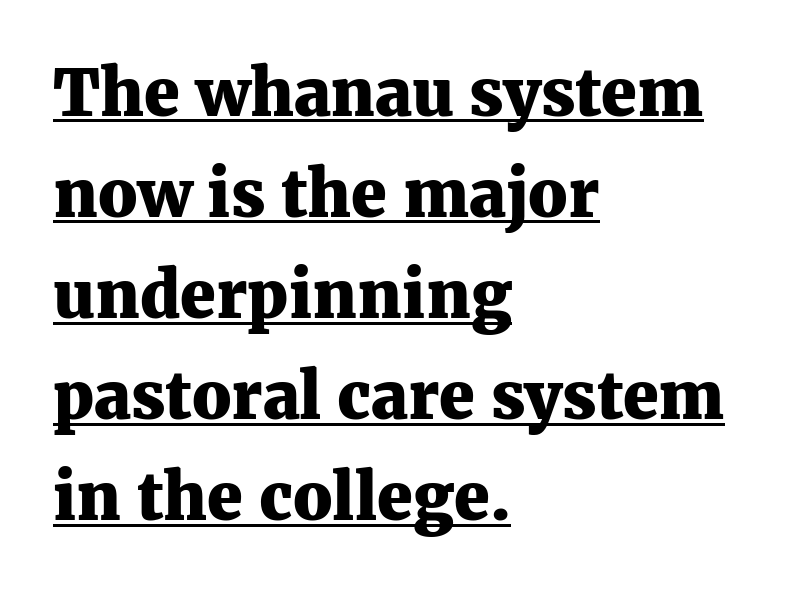
{"serif": "yes", "italic": "no", "bold": "yes", "weight": "heavy", "width": "normal", "stroke_contrast": "medium", "x_height": "medium", "monospaced": "no", "underline": "yes", "align": "left", "line_spacing": "normal", "line_spacing_ratio": 1.58, "letter_spacing": "normal", "letter_spacing_em": 0.0, "glyph_px": 64}
